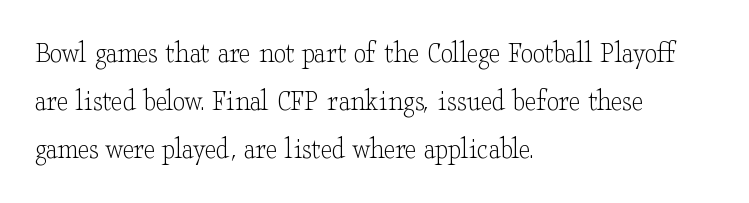
Q: Is the text bold? A: No.
Q: Is the text italic (slanted)? A: No, it is upright.
Q: Is the typeface a serif or a sans-serif typeface? A: Serif.
Q: Is the text underlined? A: No.
Q: How is the paragraph aligned? A: Left-aligned.
Q: Is the spacing between letters normal or unusually wide? A: Normal.
Q: Is the spacing between lines tight, normal or loose? A: Normal.
Q: Width (condensed, normal, or wide)? A: Wide.
Q: Stroke contrast? A: Low.
Q: x-height? A: Small.
Q: Monospaced? A: No.
